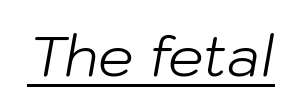
The image shows 56 px light type, italic (leaning right); set normal letter spacing, underlined; low stroke contrast and a medium x-height.
